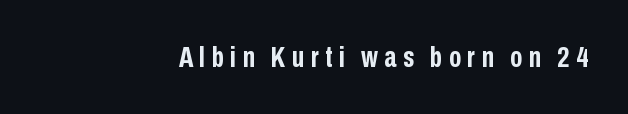
Q: Is the text bold? A: Yes.
Q: Is the text italic (slanted)? A: No, it is upright.
Q: Is the typeface a serif or a sans-serif typeface? A: Sans-serif.
Q: Is the text underlined? A: No.
Q: How is the paragraph aligned? A: Right-aligned.
Q: Is the spacing between letters normal or unusually wide? A: Unusually wide.
Q: Width (condensed, normal, or wide)? A: Condensed.
Q: Stroke contrast? A: Low.
Q: x-height? A: Medium.
Q: Monospaced? A: No.
